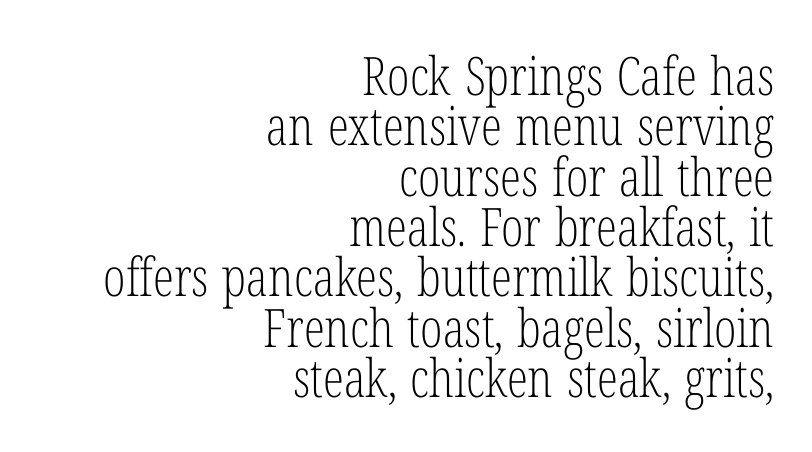
These lines are composed in type with serifs. Horizontally, the lines are justified to the trailing edge only. Weight: not bold — regular or lighter. Each letter keeps its own natural width here, so spacing adapts to shape. No extra tracking has been applied to these lines. Horizontal bands of white between lines are thin slivers.
